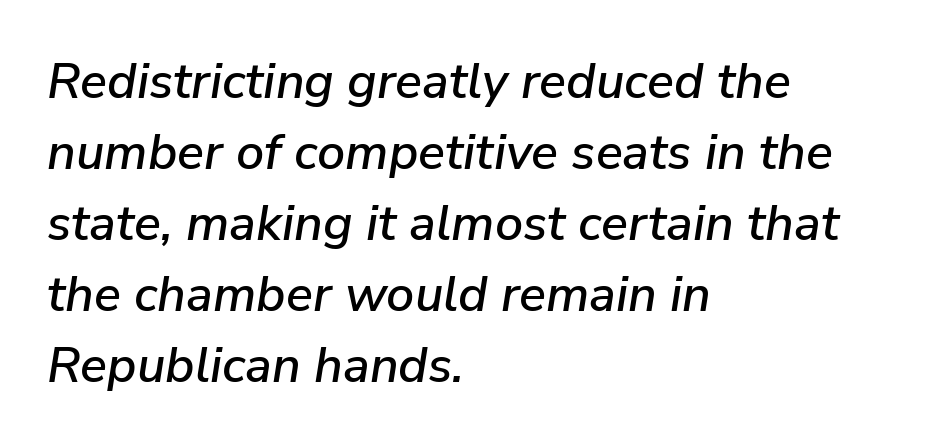
The typography opts for an oblique posture over an upright one. Compared with typical paragraphs, the rows here are spaced about the same. The gaps between neighbouring characters are ordinary and unremarkable. Line starts are locked; line ends wander. Each letter keeps its own natural width here, so spacing adapts to shape.
